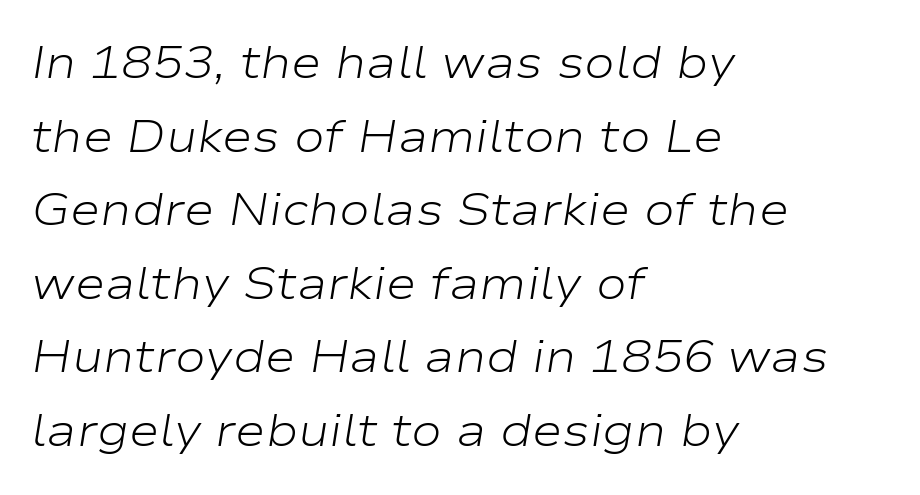
In terms of letterspacing, this is plain default setting. There's an unmistakable incline to the writing here. Quick note: underline off. No heavy texture on the line: the type isn't bold. The rows are spaced the way most documents space them.
